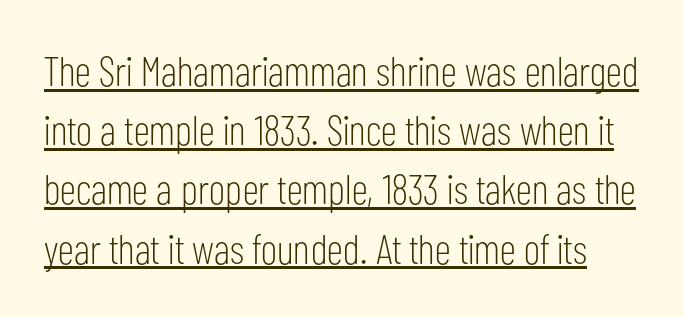
The image shows 42 px light, condensed sans-serif type, upright; set normal line spacing (1.41x), normal letter spacing, underlined; low stroke contrast and a medium x-height.
